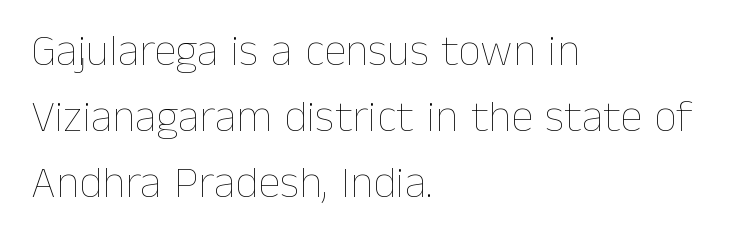
Q: Is the text bold? A: No.
Q: Is the text italic (slanted)? A: No, it is upright.
Q: Is the text underlined? A: No.
Q: How is the paragraph aligned? A: Left-aligned.
Q: Is the spacing between letters normal or unusually wide? A: Normal.
Q: Is the spacing between lines tight, normal or loose? A: Normal.
Q: Width (condensed, normal, or wide)? A: Normal.
Q: Stroke contrast? A: Low.
Q: x-height? A: Medium.
Q: Monospaced? A: No.
